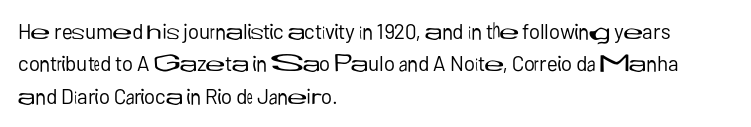
Q: Is the text bold? A: No.
Q: Is the text italic (slanted)? A: No, it is upright.
Q: Is the text underlined? A: No.
Q: How is the paragraph aligned? A: Left-aligned.
Q: Is the spacing between letters normal or unusually wide? A: Normal.
Q: Is the spacing between lines tight, normal or loose? A: Normal.
